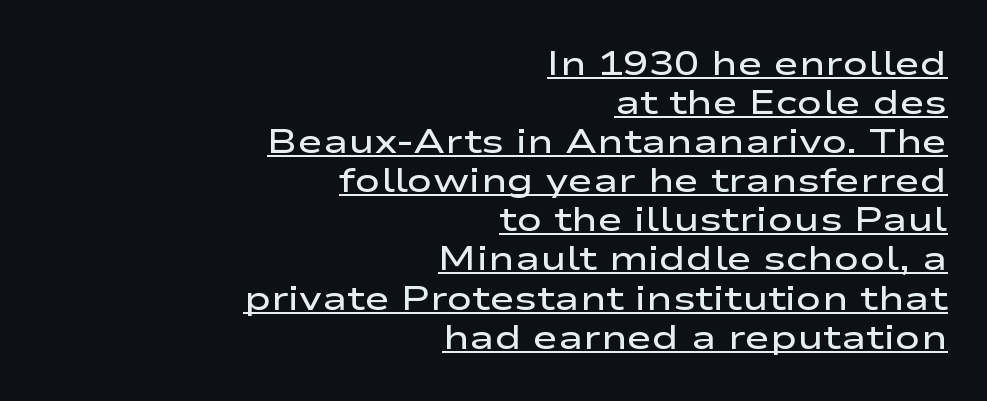
Q: Is the text bold? A: Semi-bold.
Q: Is the text italic (slanted)? A: No, it is upright.
Q: Is the typeface a serif or a sans-serif typeface? A: Sans-serif.
Q: Is the text underlined? A: Yes.
Q: How is the paragraph aligned? A: Right-aligned.
Q: Is the spacing between letters normal or unusually wide? A: Normal.
Q: Is the spacing between lines tight, normal or loose? A: Tight.
Q: Width (condensed, normal, or wide)? A: Wide.
Q: Stroke contrast? A: Low.
Q: x-height? A: Medium.
Q: Monospaced? A: No.
